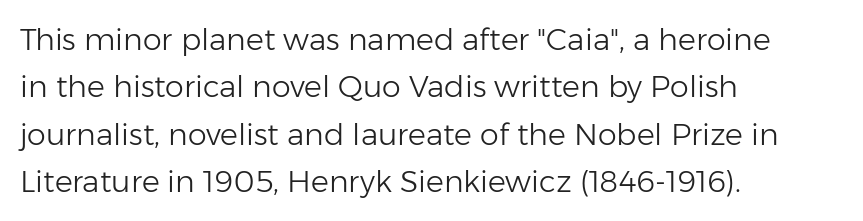
The image shows 30 px light sans-serif type, upright; set left-aligned, normal line spacing (1.58x), normal letter spacing, not underlined; low stroke contrast and a medium x-height.
